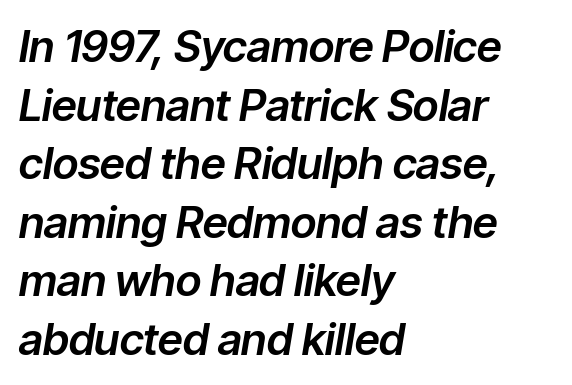
The image shows 44 px text type, italic (leaning right); set left-aligned, normal line spacing (1.33x), normal letter spacing, not underlined; low stroke contrast and a medium x-height.
